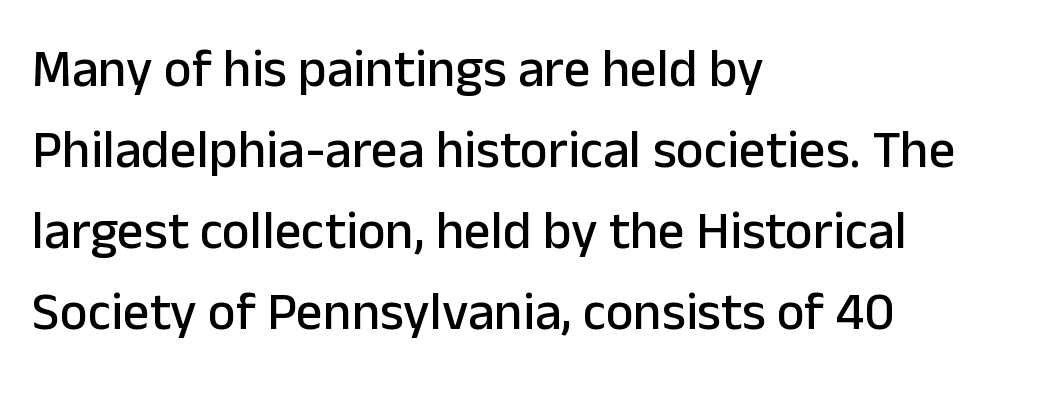
The image shows 53 px sans-serif type, upright; set left-aligned, normal line spacing (1.53x), normal letter spacing, not underlined; low stroke contrast and a medium x-height.
